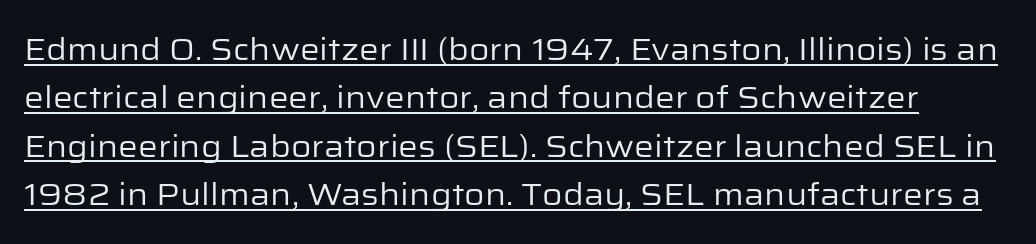
This is sans-serif lettering, the kind often seen on screens and signage. No chunkiness to these letters — they're not bold. The letters advance in unequal steps, a hallmark of proportional type. Each new line begins a customary step beneath the previous one. Beneath each row of characters lies a ruled line.
